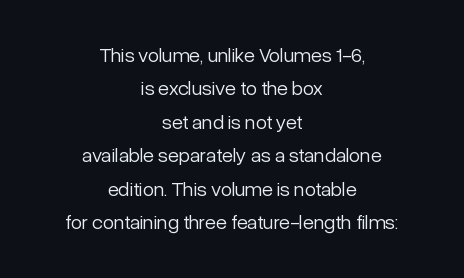
The image shows 20 px text type, upright; set centered, normal line spacing (1.67x), normal letter spacing, not underlined.
